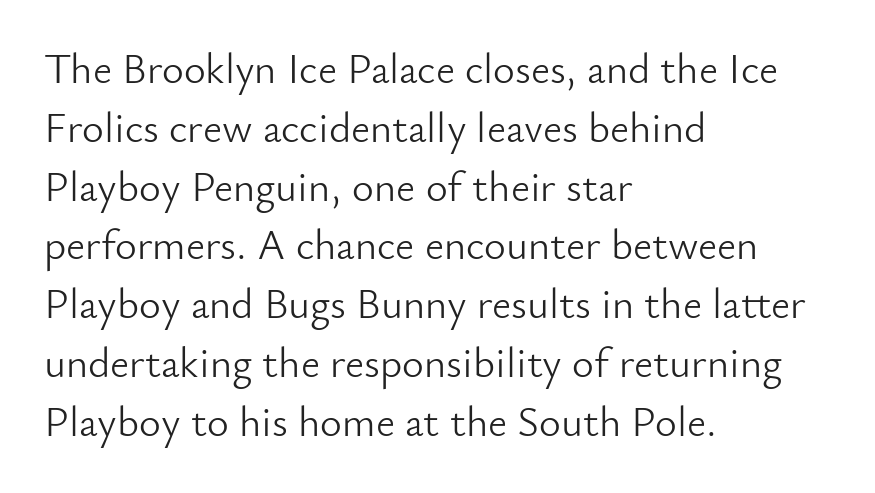
The image shows 42 px light sans-serif type, upright; set left-aligned, normal line spacing (1.4x), normal letter spacing, not underlined; low stroke contrast and a small x-height.
